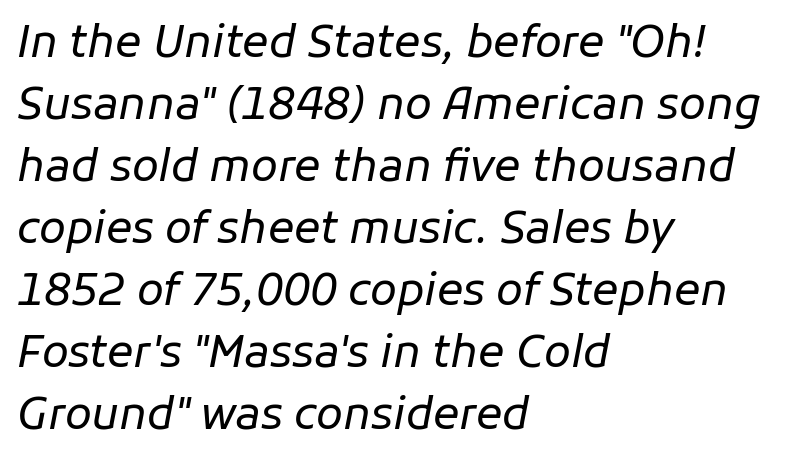
Q: Is the text bold? A: No.
Q: Is the text italic (slanted)? A: Yes, it leans right by about 11 degrees.
Q: Is the text underlined? A: No.
Q: How is the paragraph aligned? A: Left-aligned.
Q: Is the spacing between letters normal or unusually wide? A: Normal.
Q: Is the spacing between lines tight, normal or loose? A: Normal.
Q: Width (condensed, normal, or wide)? A: Normal.
Q: Stroke contrast? A: Low.
Q: x-height? A: Medium.
Q: Monospaced? A: No.
